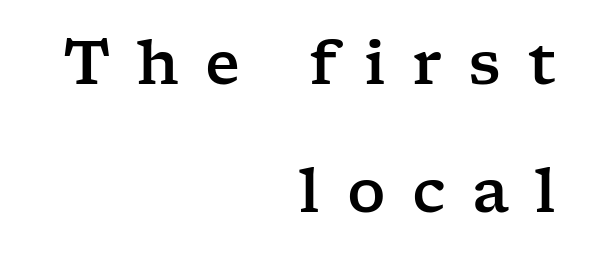
Q: Is the text italic (slanted)? A: No, it is upright.
Q: Is the typeface a serif or a sans-serif typeface? A: Serif.
Q: Is the text underlined? A: No.
Q: How is the paragraph aligned? A: Right-aligned.
Q: Is the spacing between letters normal or unusually wide? A: Unusually wide.
Q: Is the spacing between lines tight, normal or loose? A: Loose.
Q: Width (condensed, normal, or wide)? A: Wide.
Q: Stroke contrast? A: Low.
Q: x-height? A: Medium.
Q: Monospaced? A: No.
